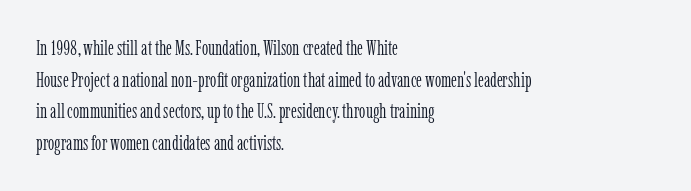
Q: Is the text bold? A: No.
Q: Is the text italic (slanted)? A: No, it is upright.
Q: Is the text underlined? A: No.
Q: How is the paragraph aligned? A: Left-aligned.
Q: Is the spacing between letters normal or unusually wide? A: Normal.
Q: Is the spacing between lines tight, normal or loose? A: Normal.
